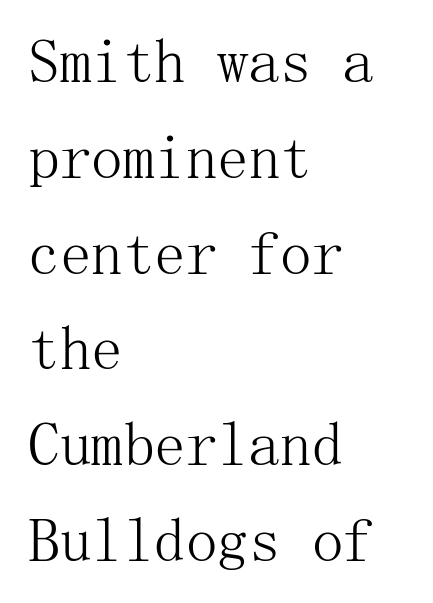
The image shows 63 px light serif type, upright; set left-aligned, normal line spacing (1.52x), normal letter spacing, not underlined; medium stroke contrast and a medium x-height.
